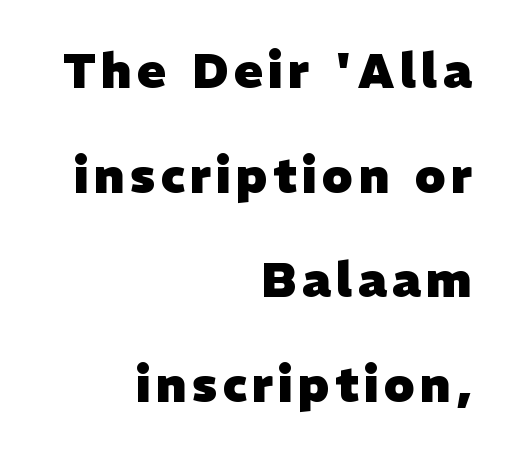
Q: Is the text bold? A: Yes.
Q: Is the typeface a serif or a sans-serif typeface? A: Sans-serif.
Q: Is the text underlined? A: No.
Q: How is the paragraph aligned? A: Right-aligned.
Q: Is the spacing between lines tight, normal or loose? A: Loose.
Q: Width (condensed, normal, or wide)? A: Normal.
Q: Stroke contrast? A: Low.
Q: x-height? A: Medium.
Q: Monospaced? A: No.
